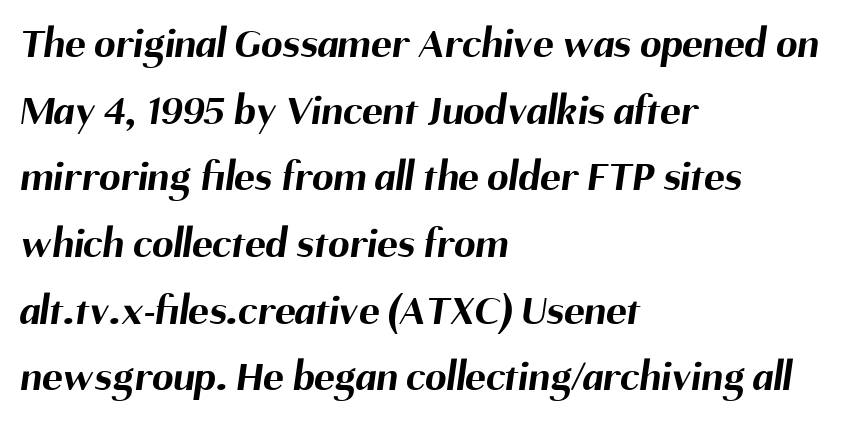
The letters advance in unequal steps, a hallmark of proportional type. If you measured baseline to baseline, you'd find a middling distance. The horizontal fit of the characters is conventional and even. No word sits above an underline.
